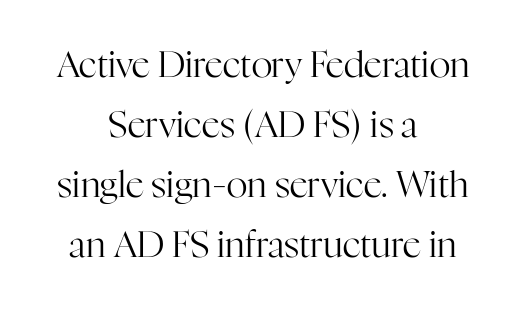
Short and long lines alike share a common midpoint. Between one letter and the next there's only the usual sliver of space. The axis of the letterforms is exactly vertical. A normal amount of white space separates one row of letters from the next. The cut favours lightness, reaching ordinary text weight at its darkest.
